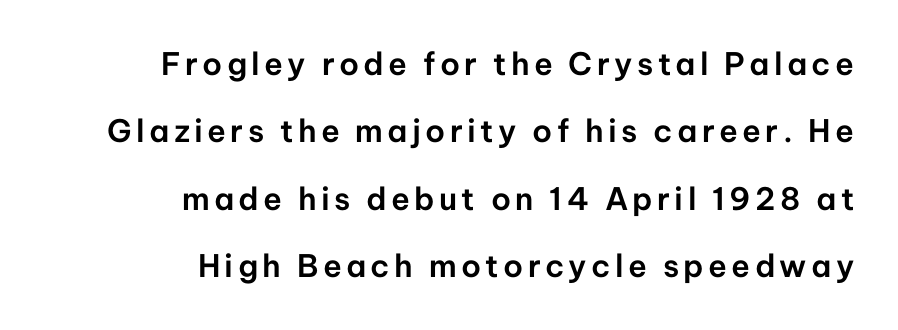
{"serif": "no", "italic": "no", "width": "normal", "stroke_contrast": "low", "x_height": "medium", "monospaced": "no", "underline": "no", "align": "right", "line_spacing": "loose", "line_spacing_ratio": 2.17, "glyph_px": 31}
